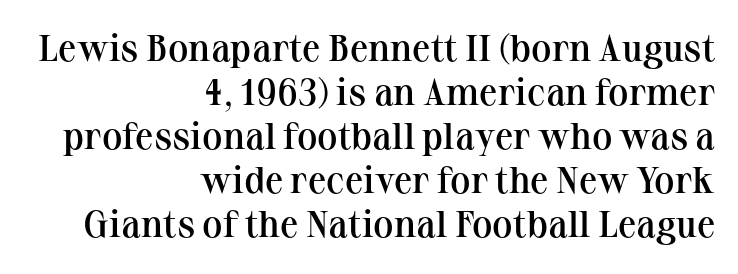
This rendering employs a face with finishing strokes, i.e., a serif. Each glyph is drawn with semibold strokes, heavier than normal yet not fully bold. This rendering features lettering with no underline. The specimen reads as upright at a glance.
